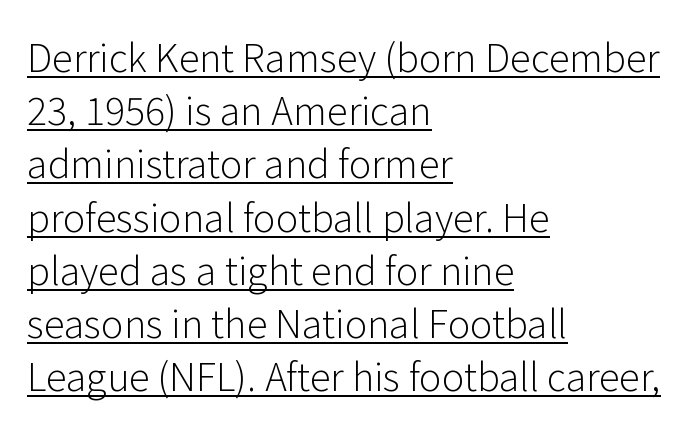
Q: Is the text bold? A: No.
Q: Is the text italic (slanted)? A: No, it is upright.
Q: Is the typeface a serif or a sans-serif typeface? A: Sans-serif.
Q: Is the text underlined? A: Yes.
Q: How is the paragraph aligned? A: Left-aligned.
Q: Is the spacing between letters normal or unusually wide? A: Normal.
Q: Is the spacing between lines tight, normal or loose? A: Normal.
Q: Width (condensed, normal, or wide)? A: Normal.
Q: Stroke contrast? A: Low.
Q: x-height? A: Medium.
Q: Monospaced? A: No.
